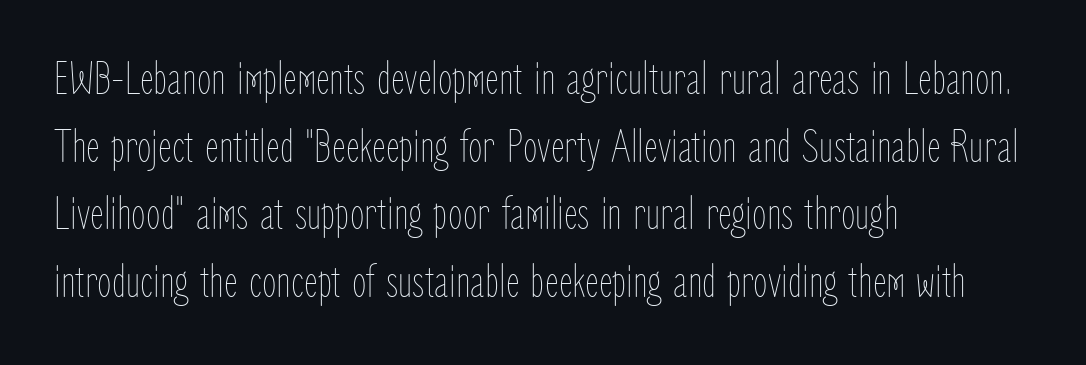
The image shows 47 px thin, condensed type, upright; set left-aligned, normal line spacing (1.44x), normal letter spacing, not underlined; low stroke contrast and a medium x-height.
